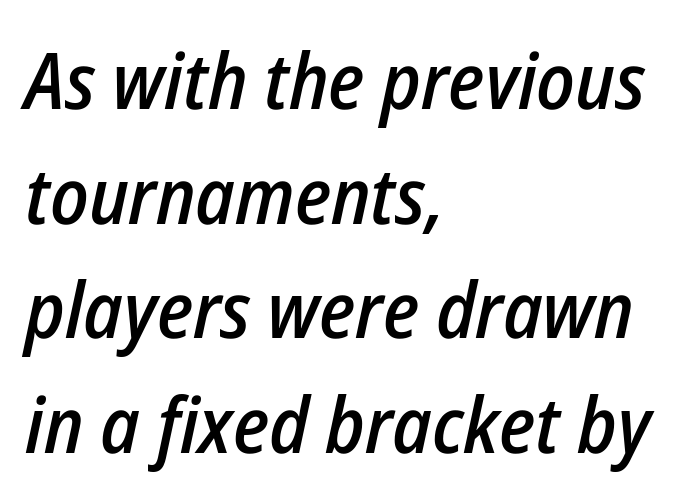
The image shows 78 px semibold, condensed type, italic (leaning right); set left-aligned, normal line spacing (1.47x), normal letter spacing, not underlined; low stroke contrast and a medium x-height.
